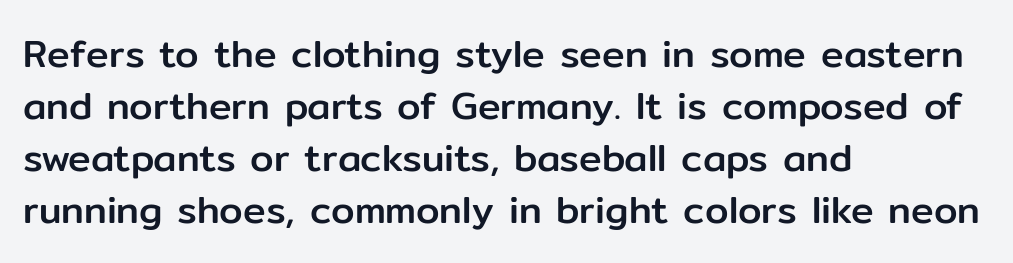
The image shows 38 px sans-serif type, upright; set left-aligned, normal line spacing (1.37x), normal letter spacing, not underlined; low stroke contrast and a medium x-height.
